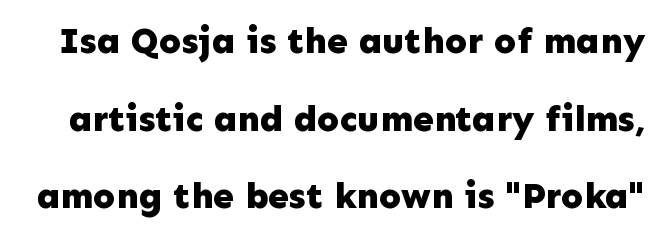
Q: Is the text bold? A: Yes.
Q: Is the text italic (slanted)? A: No, it is upright.
Q: Is the typeface a serif or a sans-serif typeface? A: Sans-serif.
Q: Is the text underlined? A: No.
Q: Is the spacing between letters normal or unusually wide? A: Normal.
Q: Is the spacing between lines tight, normal or loose? A: Loose.
Q: Width (condensed, normal, or wide)? A: Normal.
Q: Stroke contrast? A: Low.
Q: x-height? A: Medium.
Q: Monospaced? A: No.
